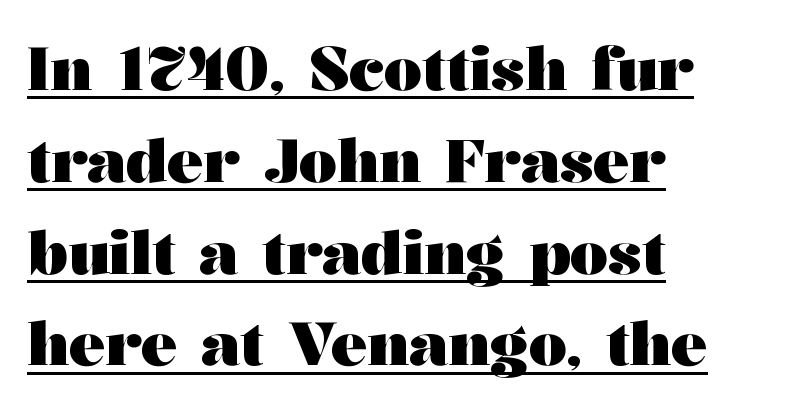
Q: Is the text bold? A: Yes.
Q: Is the text italic (slanted)? A: No, it is upright.
Q: Is the typeface a serif or a sans-serif typeface? A: Serif.
Q: Is the text underlined? A: Yes.
Q: How is the paragraph aligned? A: Left-aligned.
Q: Is the spacing between letters normal or unusually wide? A: Normal.
Q: Is the spacing between lines tight, normal or loose? A: Normal.
Q: Width (condensed, normal, or wide)? A: Wide.
Q: Stroke contrast? A: Medium.
Q: x-height? A: Medium.
Q: Monospaced? A: No.
